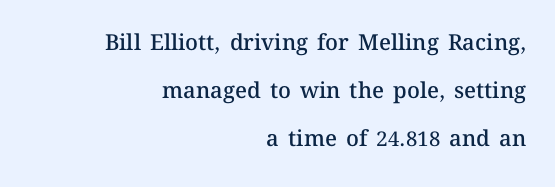
The image shows 22 px text type, upright; set right-aligned, loose line spacing (2.19x), normal letter spacing, not underlined.
